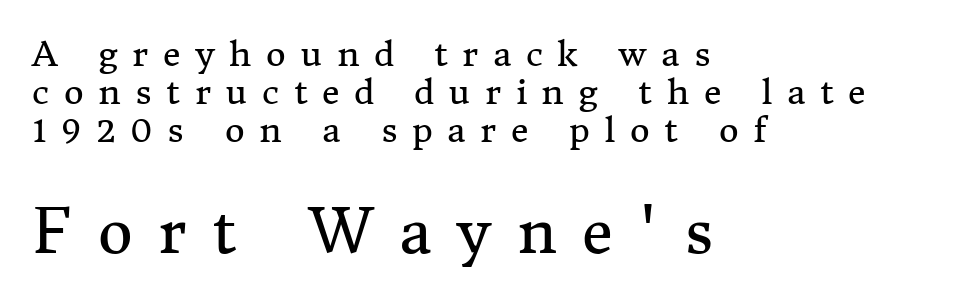
The image shows 60 px regular-weight serif type, upright; set left-aligned, tight line spacing (1.12x), unusually wide letter spacing (+0.43 em), not underlined; the second (bottom) block is 1.76x larger; medium stroke contrast and a medium x-height.
